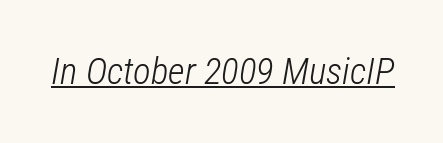
Q: Is the text bold? A: No.
Q: Is the text italic (slanted)? A: Yes, it leans right by about 12 degrees.
Q: Is the text underlined? A: Yes.
Q: Is the spacing between letters normal or unusually wide? A: Normal.
Q: Width (condensed, normal, or wide)? A: Condensed.
Q: Stroke contrast? A: Low.
Q: x-height? A: Medium.
Q: Monospaced? A: No.
